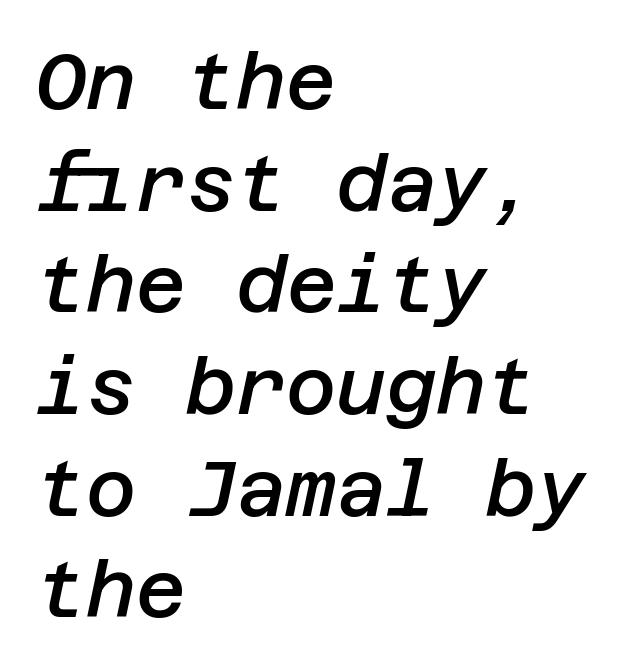
The image shows 77 px semibold type, italic (leaning right); set left-aligned, normal line spacing (1.32x), normal letter spacing, not underlined; low stroke contrast and a large x-height.
